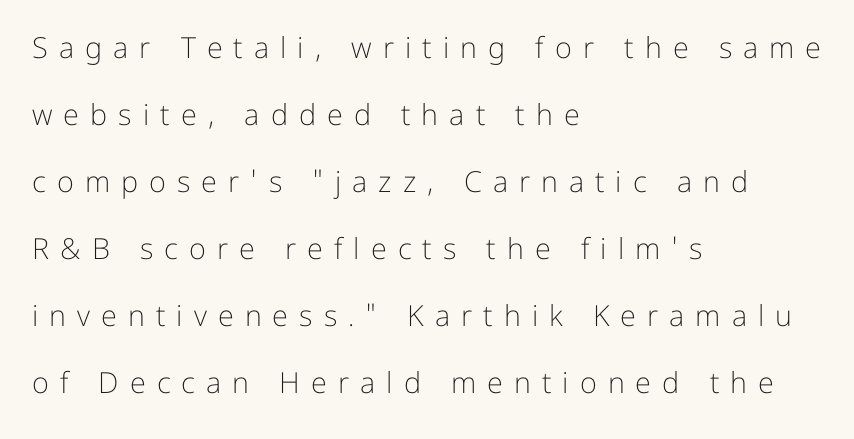
If you drew a line through each stem, it would be perfectly vertical. Spacing verdict: proportional, widths tailored to each character. The baseline area is clear. Regarding leading, the lines here are spaced well apart. Inter-character spacing is expanded well beyond the font's built-in metrics.
